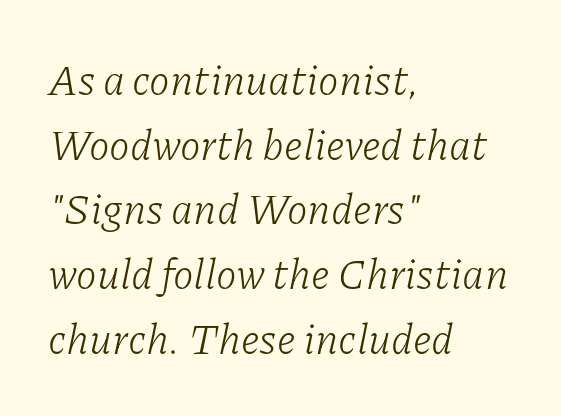
{"serif": "yes", "italic": "yes", "lean": "right", "slant_degrees": 11, "bold": "no", "weight": "light", "width": "normal", "stroke_contrast": "low", "x_height": "medium", "monospaced": "no", "underline": "no", "align": "left", "line_spacing": "normal", "line_spacing_ratio": 1.54, "letter_spacing": "normal", "letter_spacing_em": 0.0, "glyph_px": 42}
